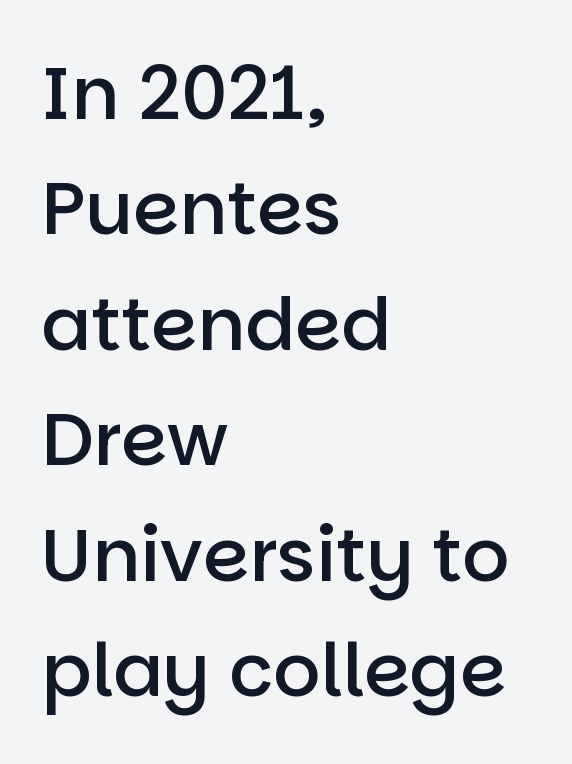
Q: Is the text bold? A: Semi-bold.
Q: Is the text italic (slanted)? A: No, it is upright.
Q: Is the typeface a serif or a sans-serif typeface? A: Sans-serif.
Q: Is the text underlined? A: No.
Q: How is the paragraph aligned? A: Left-aligned.
Q: Is the spacing between letters normal or unusually wide? A: Normal.
Q: Is the spacing between lines tight, normal or loose? A: Normal.
Q: Width (condensed, normal, or wide)? A: Normal.
Q: Stroke contrast? A: Low.
Q: x-height? A: Large.
Q: Monospaced? A: No.
